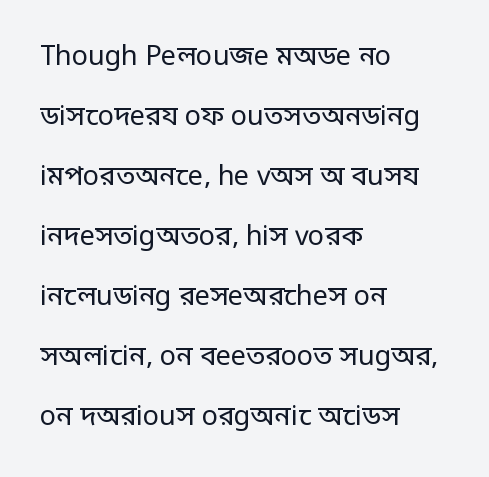
Q: Is the text bold? A: No.
Q: Is the text italic (slanted)? A: No, it is upright.
Q: Is the text underlined? A: No.
Q: How is the paragraph aligned? A: Left-aligned.
Q: Is the spacing between letters normal or unusually wide? A: Normal.
Q: Is the spacing between lines tight, normal or loose? A: Loose.
